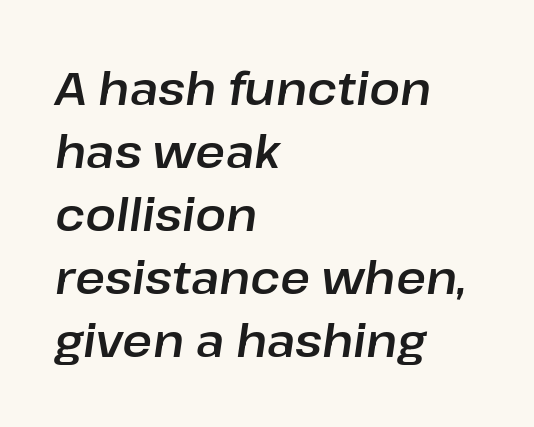
Standard letterfit; no display-style spreading of the glyphs. A normal amount of white space separates one row of letters from the next. The face used here is proportionally spaced, like ordinary book or web type. Rendered with sloped, italic letterforms. Leftover space on each line is placed entirely after the last word. Each row of text sits above clean, open space.
